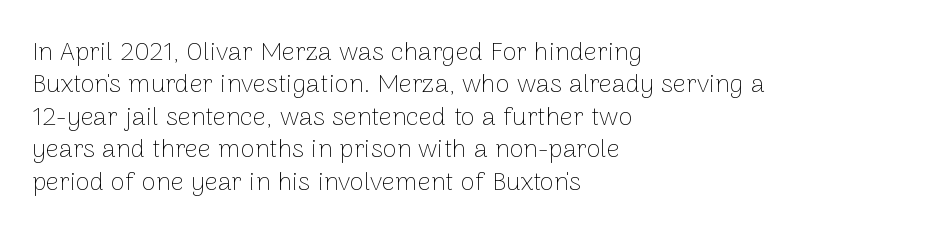
Q: Is the text bold? A: No.
Q: Is the text italic (slanted)? A: No, it is upright.
Q: Is the text underlined? A: No.
Q: How is the paragraph aligned? A: Left-aligned.
Q: Is the spacing between letters normal or unusually wide? A: Normal.
Q: Is the spacing between lines tight, normal or loose? A: Normal.
